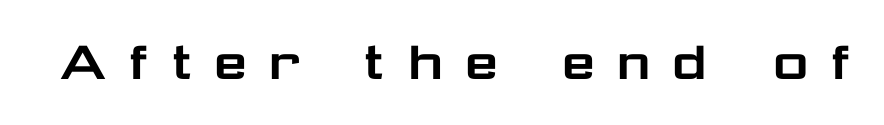
Q: Is the text italic (slanted)? A: No, it is upright.
Q: Is the typeface a serif or a sans-serif typeface? A: Sans-serif.
Q: Is the text underlined? A: No.
Q: Is the spacing between letters normal or unusually wide? A: Unusually wide.
Q: Width (condensed, normal, or wide)? A: Wide.
Q: Stroke contrast? A: Low.
Q: x-height? A: Medium.
Q: Monospaced? A: No.
